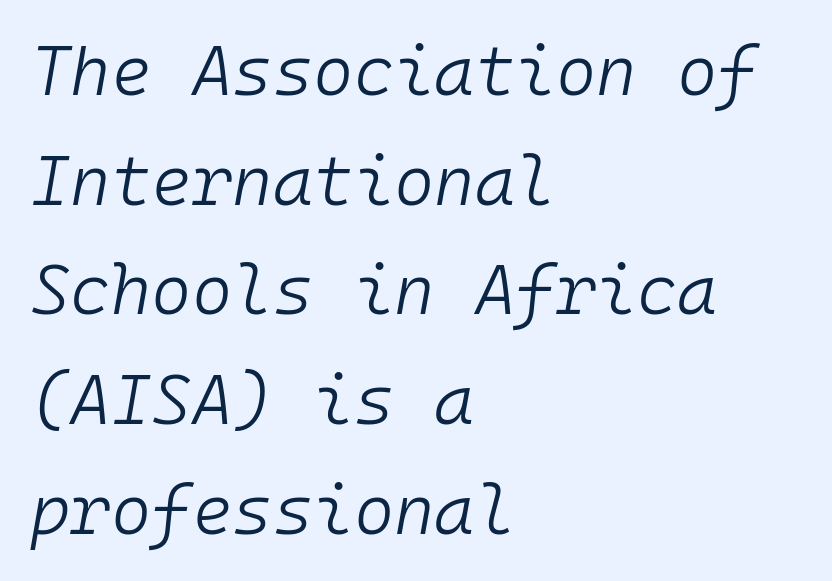
Q: Is the text bold? A: No.
Q: Is the text italic (slanted)? A: Yes, it leans right by about 10 degrees.
Q: Is the text underlined? A: No.
Q: How is the paragraph aligned? A: Left-aligned.
Q: Is the spacing between letters normal or unusually wide? A: Normal.
Q: Is the spacing between lines tight, normal or loose? A: Normal.
Q: Width (condensed, normal, or wide)? A: Normal.
Q: Stroke contrast? A: Low.
Q: x-height? A: Medium.
Q: Monospaced? A: Yes.
